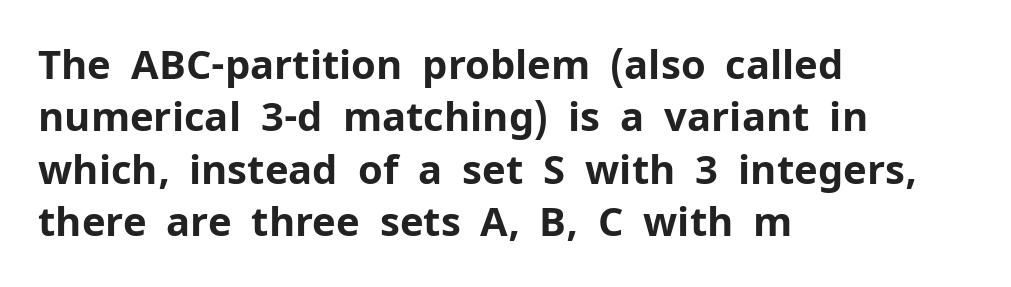
{"serif": "no", "italic": "no", "bold": "yes", "weight": "bold", "width": "normal", "stroke_contrast": "low", "x_height": "medium", "monospaced": "no", "underline": "no", "align": "left", "line_spacing": "normal", "line_spacing_ratio": 1.31, "letter_spacing": "normal", "letter_spacing_em": 0.0, "glyph_px": 40}
